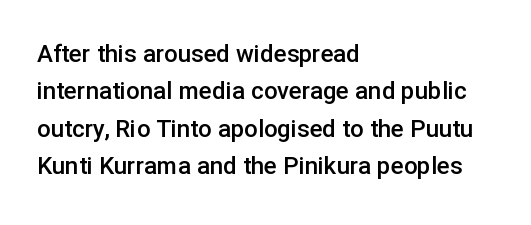
{"italic": "no", "bold": "semi", "underline": "no", "align": "left", "line_spacing": "normal", "line_spacing_ratio": 1.56, "letter_spacing": "normal", "letter_spacing_em": 0.0, "glyph_px": 24}
